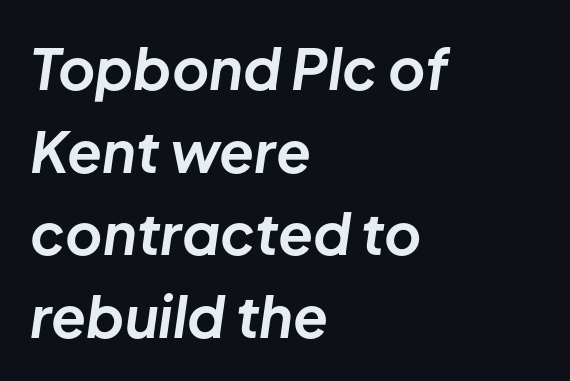
The image shows 57 px bold type, italic (leaning right); set left-aligned, normal line spacing (1.45x), normal letter spacing, not underlined; low stroke contrast and a medium x-height.
